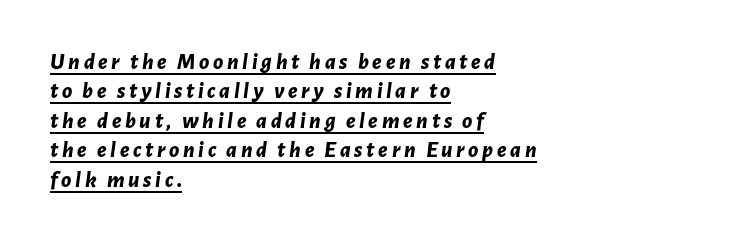
Q: Is the text bold? A: Yes.
Q: Is the text italic (slanted)? A: Yes, it leans right by about 7 degrees.
Q: Is the text underlined? A: Yes.
Q: How is the paragraph aligned? A: Left-aligned.
Q: Is the spacing between lines tight, normal or loose? A: Normal.
